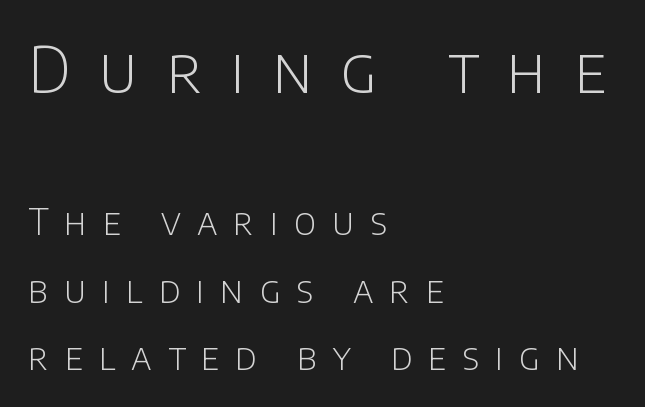
This rendering widens character spacing well past its baseline value. The passage shown is typeset with a sans-serif family. The passage shown is typed in a proportional face where columns would drift. Caption: upper text group enlarged, lower text group reduced.
